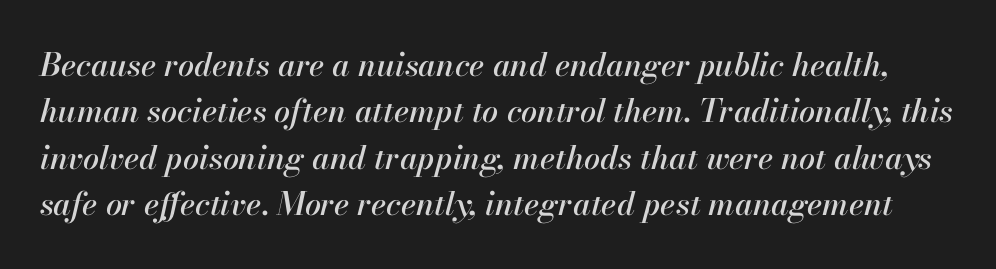
Only glyphs here, with clear space below each row. Compared with typical paragraphs, the rows here are spaced about the same. No extra tracking has been applied to these lines. Is this a fixed-width face? No — the glyphs have proportional, varying widths. Looking at the ascenders, they clearly lean.
